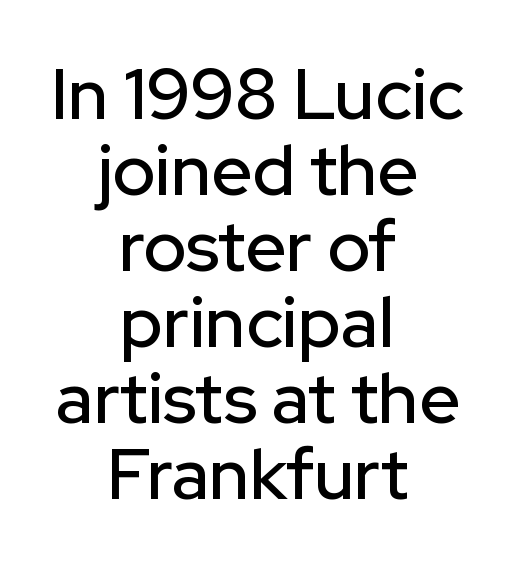
The image shows 71 px sans-serif type, upright; set centered, tight line spacing (1.07x), normal letter spacing, not underlined; low stroke contrast and a medium x-height.
